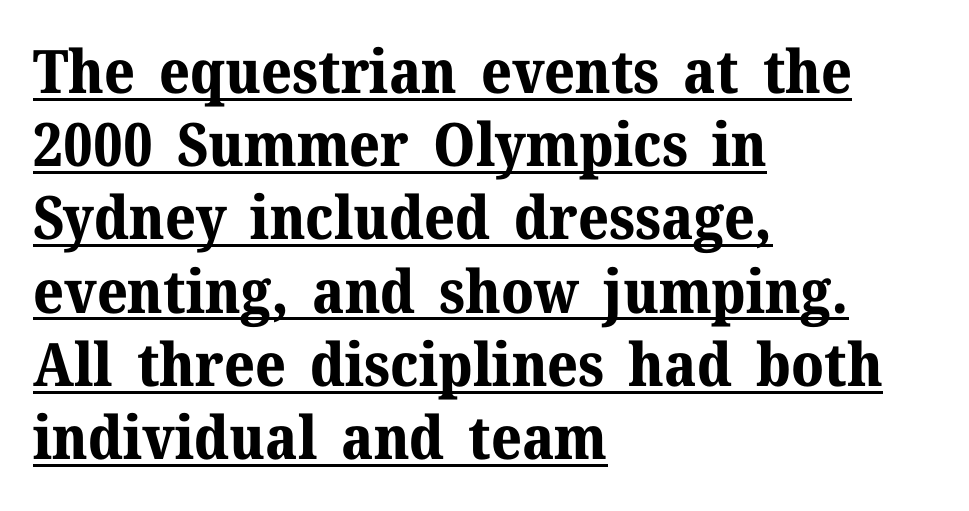
Q: Is the text bold? A: Yes.
Q: Is the text italic (slanted)? A: No, it is upright.
Q: Is the typeface a serif or a sans-serif typeface? A: Serif.
Q: Is the text underlined? A: Yes.
Q: How is the paragraph aligned? A: Left-aligned.
Q: Is the spacing between letters normal or unusually wide? A: Normal.
Q: Width (condensed, normal, or wide)? A: Normal.
Q: Stroke contrast? A: Medium.
Q: x-height? A: Medium.
Q: Monospaced? A: No.
